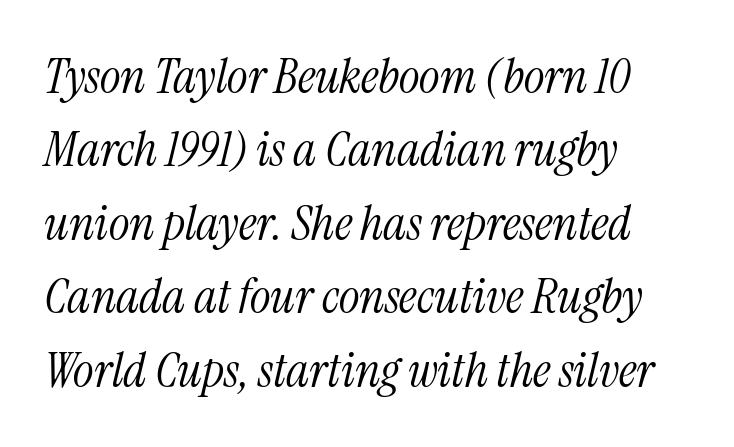
{"serif": "yes", "italic": "yes", "lean": "right", "slant_degrees": 13, "bold": "no", "weight": "light", "width": "condensed", "stroke_contrast": "medium", "x_height": "medium", "monospaced": "no", "underline": "no", "align": "left", "line_spacing": "normal", "line_spacing_ratio": 1.5, "letter_spacing": "normal", "letter_spacing_em": 0.0, "glyph_px": 49}
